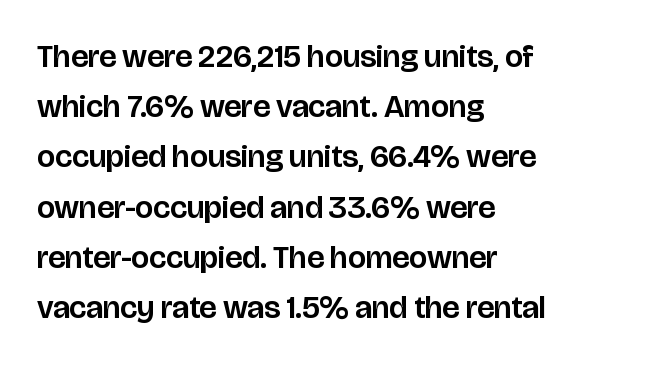
The line-height multiplier appears to be the usual default. If you drew a line through each stem, it would be perfectly vertical. Descender tails drop into unmarked territory. Serif or sans? Sans — the stroke terminals are bare.
